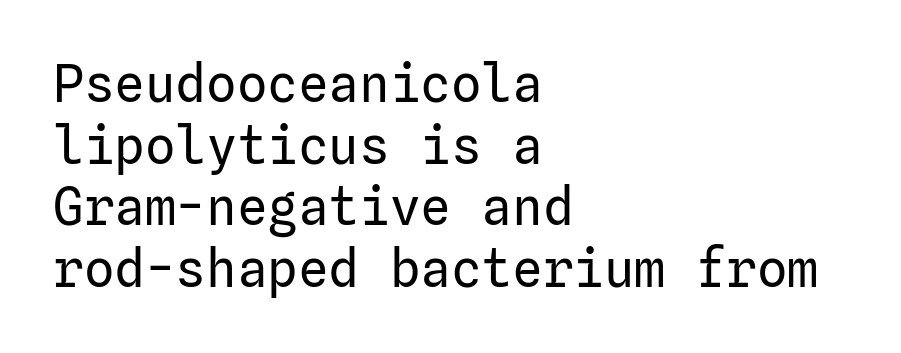
Q: Is the text bold? A: No.
Q: Is the text italic (slanted)? A: No, it is upright.
Q: Is the typeface a serif or a sans-serif typeface? A: Sans-serif.
Q: Is the text underlined? A: No.
Q: How is the paragraph aligned? A: Left-aligned.
Q: Is the spacing between letters normal or unusually wide? A: Normal.
Q: Width (condensed, normal, or wide)? A: Normal.
Q: Stroke contrast? A: Low.
Q: x-height? A: Medium.
